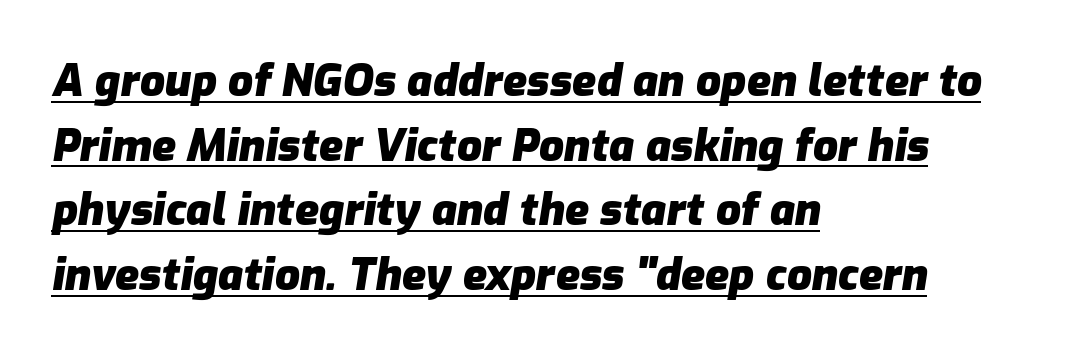
Q: Is the text bold? A: Yes.
Q: Is the text italic (slanted)? A: Yes, it leans right by about 9 degrees.
Q: Is the text underlined? A: Yes.
Q: How is the paragraph aligned? A: Left-aligned.
Q: Is the spacing between letters normal or unusually wide? A: Normal.
Q: Is the spacing between lines tight, normal or loose? A: Normal.
Q: Width (condensed, normal, or wide)? A: Normal.
Q: Stroke contrast? A: Low.
Q: x-height? A: Medium.
Q: Monospaced? A: No.
